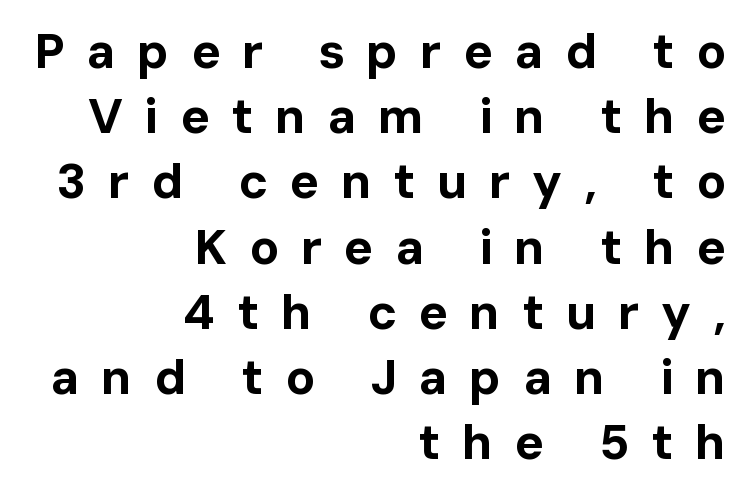
Q: Is the text bold? A: Yes.
Q: Is the text italic (slanted)? A: No, it is upright.
Q: Is the typeface a serif or a sans-serif typeface? A: Sans-serif.
Q: Is the text underlined? A: No.
Q: How is the paragraph aligned? A: Right-aligned.
Q: Is the spacing between letters normal or unusually wide? A: Unusually wide.
Q: Is the spacing between lines tight, normal or loose? A: Normal.
Q: Width (condensed, normal, or wide)? A: Normal.
Q: Stroke contrast? A: Low.
Q: x-height? A: Medium.
Q: Monospaced? A: No.
